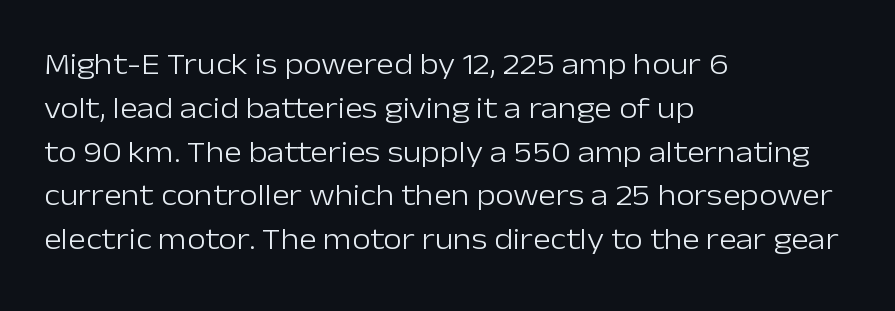
{"serif": "no", "italic": "no", "bold": "no", "weight": "light", "width": "normal", "stroke_contrast": "low", "x_height": "medium", "monospaced": "no", "underline": "no", "align": "left", "line_spacing": "normal", "line_spacing_ratio": 1.46, "letter_spacing": "normal", "letter_spacing_em": 0.0, "glyph_px": 30}
